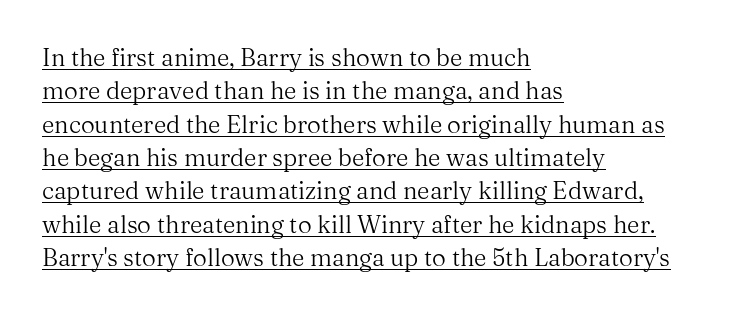
Q: Is the text bold? A: No.
Q: Is the text italic (slanted)? A: No, it is upright.
Q: Is the text underlined? A: Yes.
Q: How is the paragraph aligned? A: Left-aligned.
Q: Is the spacing between letters normal or unusually wide? A: Normal.
Q: Is the spacing between lines tight, normal or loose? A: Normal.
